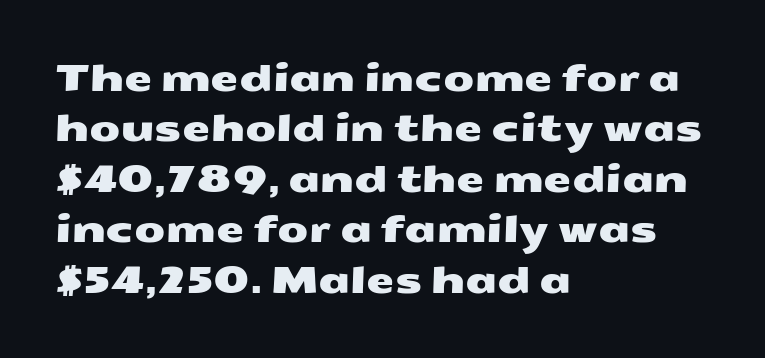
Line beginnings align vertically; line endings do not. Notice how descenders clear the ascenders below comfortably — that's standard leading. Each letter keeps its own natural width here, so spacing adapts to shape. Underlining? Definitely not there.
